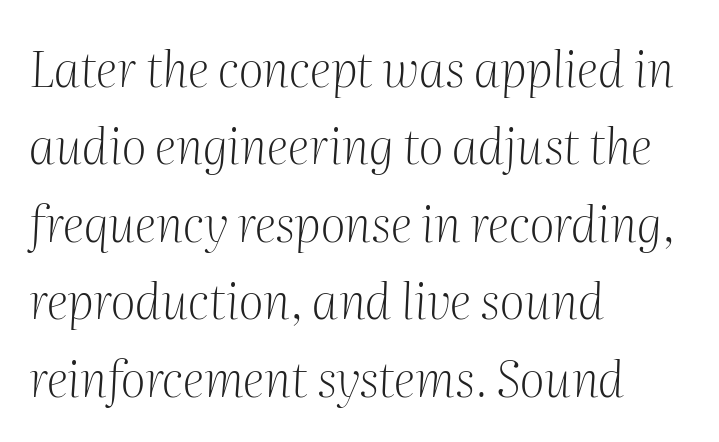
Does the leading feel generous? No, just average. The font family rendered here belongs to the serif group. Do the characters align in a grid? No, the font is proportional. Tracking here is standard; glyphs follow each other at the usual distance. The passage shown leans; its letterforms are oblique.
